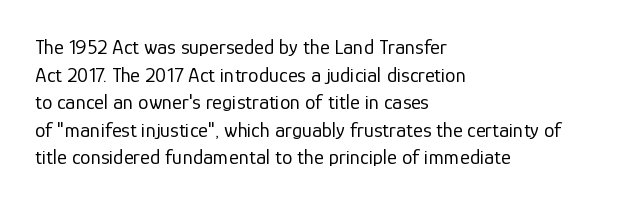
The image shows 21 px text type, upright; set left-aligned, normal line spacing (1.31x), normal letter spacing, not underlined.
